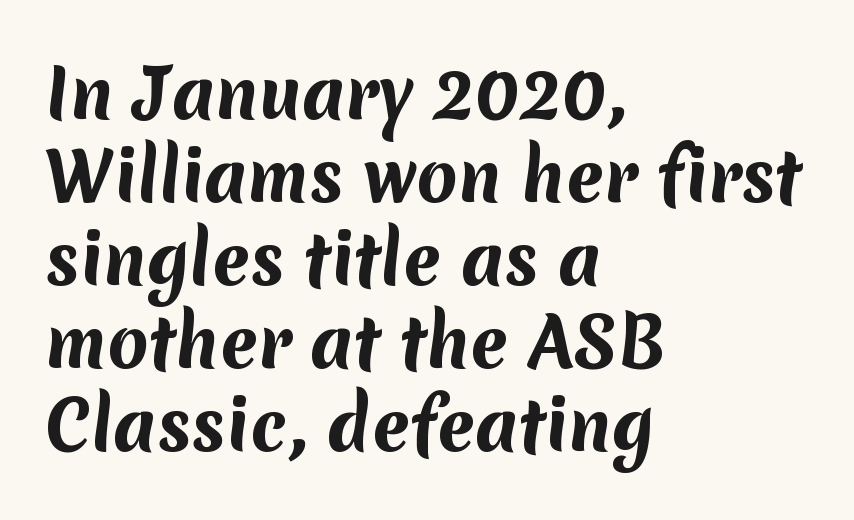
Just letters on the line, the space beneath them empty. The letters sit at their default tracking, neither squeezed nor spread. Notice how thick the strokes are: this is what a full bold looks like. The font family rendered here belongs to the sans-serif group. This rendering uses left alignment, leaving the right contour irregular.
